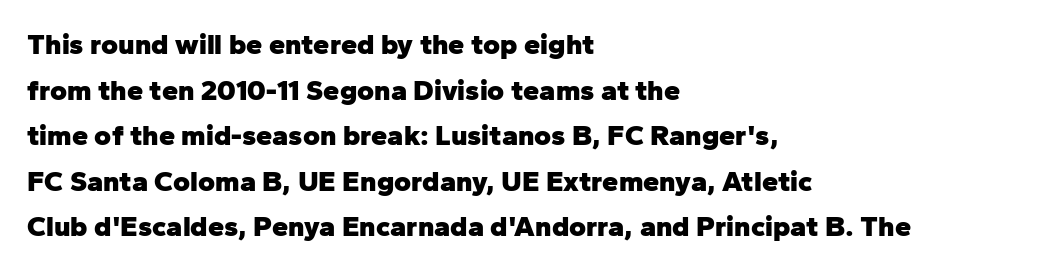
Q: Is the text bold? A: Yes.
Q: Is the text italic (slanted)? A: No, it is upright.
Q: Is the typeface a serif or a sans-serif typeface? A: Sans-serif.
Q: Is the text underlined? A: No.
Q: How is the paragraph aligned? A: Left-aligned.
Q: Is the spacing between letters normal or unusually wide? A: Normal.
Q: Is the spacing between lines tight, normal or loose? A: Normal.
Q: Width (condensed, normal, or wide)? A: Normal.
Q: Stroke contrast? A: Low.
Q: x-height? A: Medium.
Q: Monospaced? A: No.
